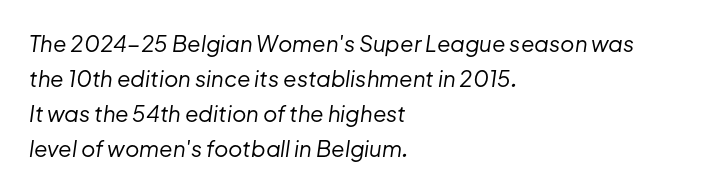
Q: Is the text bold? A: No.
Q: Is the text italic (slanted)? A: Yes, it leans right by about 8 degrees.
Q: Is the text underlined? A: No.
Q: How is the paragraph aligned? A: Left-aligned.
Q: Is the spacing between letters normal or unusually wide? A: Normal.
Q: Is the spacing between lines tight, normal or loose? A: Normal.
